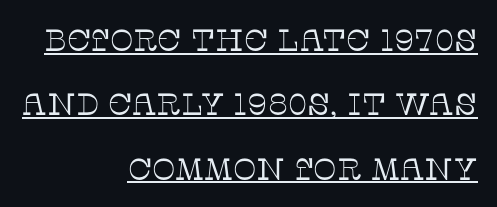
The tracking reads as untouched default to a designer's eye. Each letter keeps its own natural width here, so spacing adapts to shape. Compared with a typical body face, this is equally light or lighter still. The lines are quadded right. Regarding serifs, this sample has them. The typesetter has applied underlining to the passage shown.
